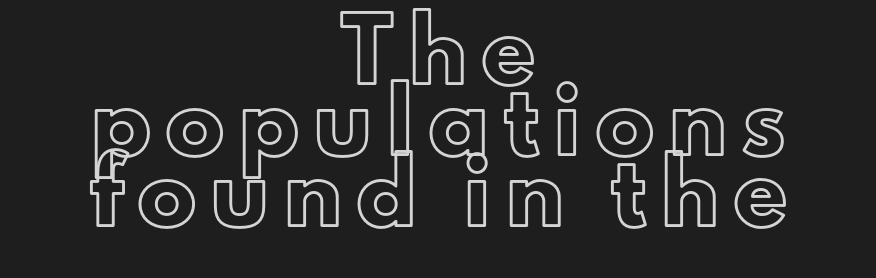
Look at the tracking — it's clearly loosened, letters drifting apart. Posture: upright roman. Descenders hang freely into open space. The text block is weighted toward neither margin, spreading evenly from the middle. Character widths vary here, with narrow letters taking less room than wide ones.
